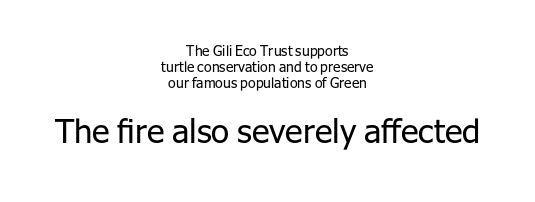
{"serif": "no", "italic": "no", "bold": "no", "weight": "regular", "width": "normal", "stroke_contrast": "low", "x_height": "medium", "monospaced": "no", "underline": "no", "align": "center", "line_spacing_ratio": 1.16, "letter_spacing": "normal", "letter_spacing_em": 0.0, "larger_block": "second", "size_ratio": 2.36, "glyph_px": 33}
